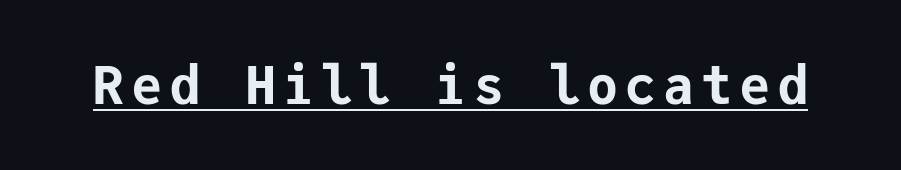
The passage shown is emphatically bold. The designer went with a sans here, leaving each stem footless. Here the designer chose a console-style face with uniform glyph widths. Italic: no, the glyphs are upright roman.
